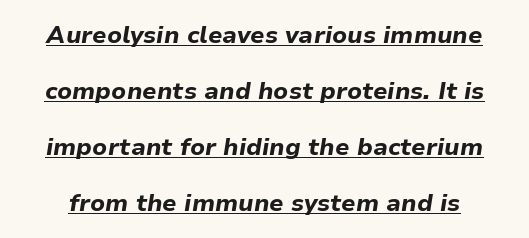
Q: Is the text bold? A: Yes.
Q: Is the text italic (slanted)? A: Yes, it leans right by about 9 degrees.
Q: Is the text underlined? A: Yes.
Q: Is the spacing between letters normal or unusually wide? A: Normal.
Q: Is the spacing between lines tight, normal or loose? A: Loose.
